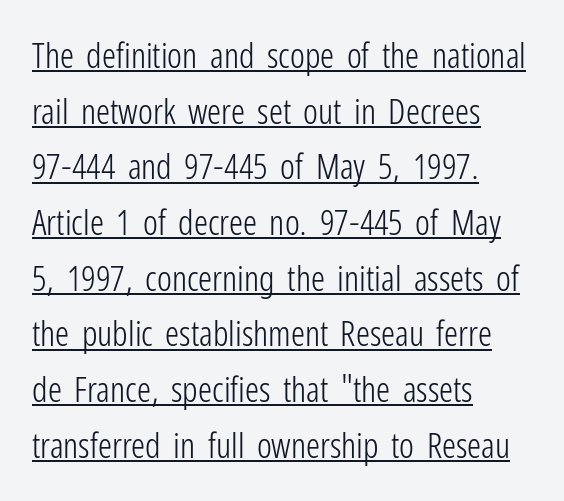
{"serif": "no", "italic": "no", "bold": "no", "weight": "light", "width": "condensed", "stroke_contrast": "low", "x_height": "medium", "monospaced": "no", "underline": "yes", "align": "left", "line_spacing": "normal", "line_spacing_ratio": 1.59, "letter_spacing": "normal", "letter_spacing_em": 0.0, "glyph_px": 35}
